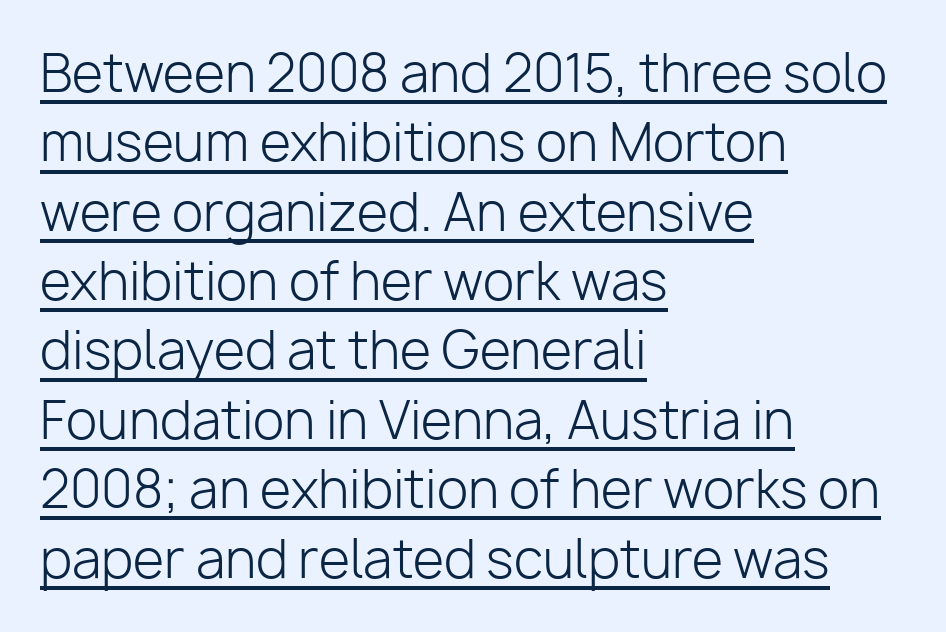
The image shows 51 px light sans-serif type, upright; set left-aligned, normal line spacing (1.36x), normal letter spacing, underlined; low stroke contrast and a medium x-height.
